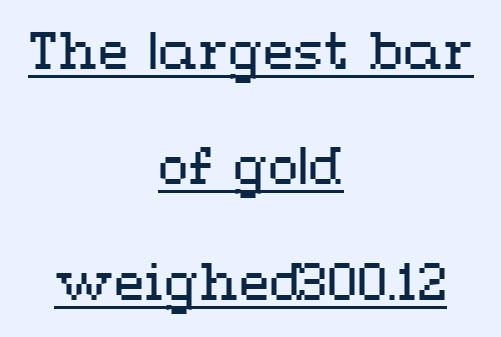
Q: Is the text bold? A: No.
Q: Is the text italic (slanted)? A: No, it is upright.
Q: Is the text underlined? A: Yes.
Q: How is the paragraph aligned? A: Centered.
Q: Is the spacing between letters normal or unusually wide? A: Normal.
Q: Is the spacing between lines tight, normal or loose? A: Loose.
Q: Width (condensed, normal, or wide)? A: Wide.
Q: Stroke contrast? A: Medium.
Q: x-height? A: Medium.
Q: Monospaced? A: No.
